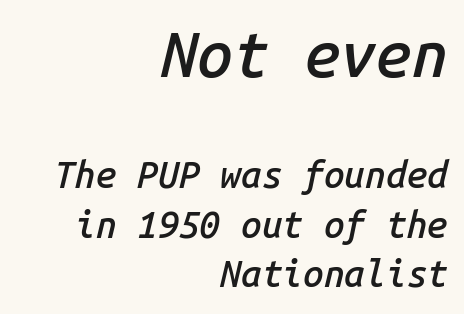
Q: Is the text bold? A: Semi-bold.
Q: Is the text italic (slanted)? A: Yes, it leans right by about 14 degrees.
Q: Is the text underlined? A: No.
Q: How is the paragraph aligned? A: Right-aligned.
Q: Is the spacing between letters normal or unusually wide? A: Normal.
Q: Is the spacing between lines tight, normal or loose? A: Normal.
Q: Which block of text is set in a larger size, the first (top) or the second (bottom)? A: The first (top) one.
Q: Width (condensed, normal, or wide)? A: Normal.
Q: Stroke contrast? A: Low.
Q: x-height? A: Medium.
Q: Monospaced? A: Yes.
